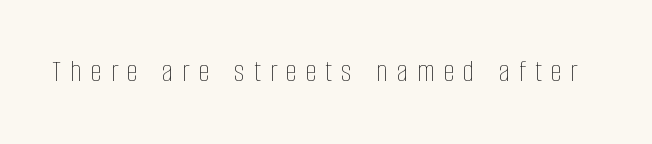
Ink coverage per letter is moderate at most. The font's upright variant was chosen for this text. Underlining? Definitely not there. Students, note that the glyphs here are deliberately spaced far apart. Looks like regular typesetting: each glyph gets only the width it needs.
